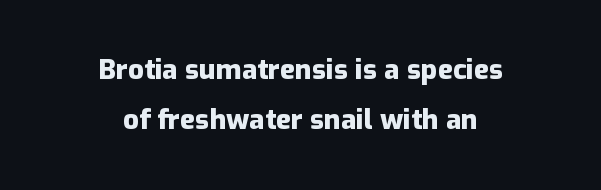
{"serif": "no", "italic": "no", "bold": "yes", "weight": "heavy", "width": "normal", "stroke_contrast": "low", "x_height": "medium", "monospaced": "no", "underline": "no", "align": "center", "line_spacing_ratio": 1.79, "letter_spacing": "normal", "letter_spacing_em": 0.0, "glyph_px": 28}
